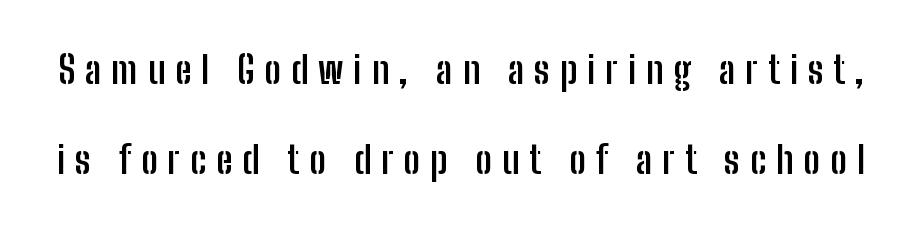
{"serif": "no", "italic": "no", "bold": "yes", "weight": "semibold", "width": "condensed", "stroke_contrast": "low", "x_height": "medium", "monospaced": "no", "underline": "no", "line_spacing": "loose", "line_spacing_ratio": 2.43, "letter_spacing": "wide", "letter_spacing_em": 0.27, "glyph_px": 37}
